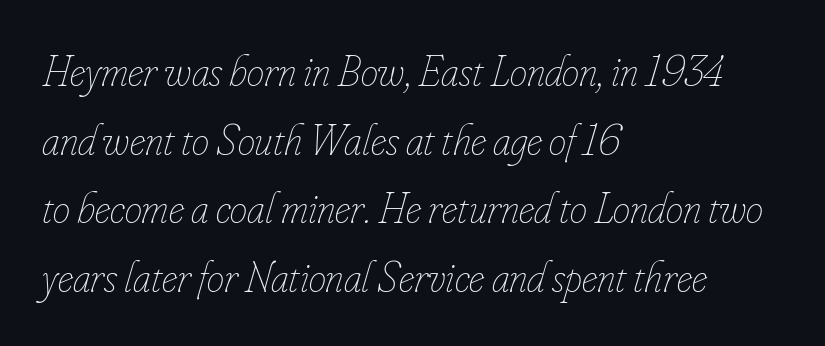
{"italic": "yes", "lean": "right", "slant_degrees": 16, "bold": "no", "weight": "thin", "width": "condensed", "stroke_contrast": "low", "x_height": "small", "monospaced": "no", "underline": "no", "align": "left", "line_spacing": "normal", "line_spacing_ratio": 1.56, "letter_spacing": "normal", "letter_spacing_em": 0.0, "glyph_px": 44}
